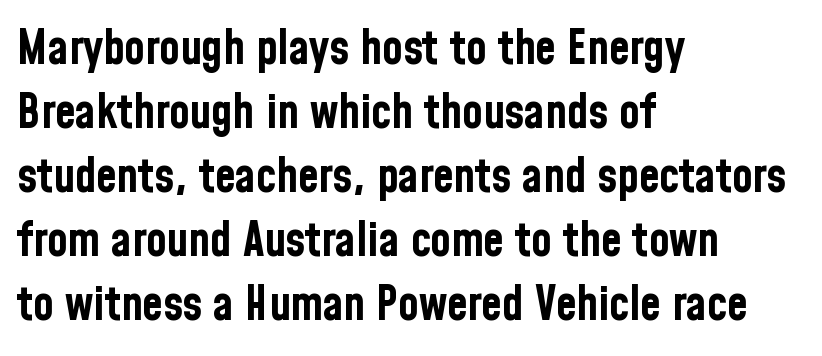
Q: Is the text bold? A: Yes.
Q: Is the text italic (slanted)? A: No, it is upright.
Q: Is the typeface a serif or a sans-serif typeface? A: Sans-serif.
Q: Is the text underlined? A: No.
Q: How is the paragraph aligned? A: Left-aligned.
Q: Is the spacing between letters normal or unusually wide? A: Normal.
Q: Is the spacing between lines tight, normal or loose? A: Normal.
Q: Width (condensed, normal, or wide)? A: Condensed.
Q: Stroke contrast? A: Low.
Q: x-height? A: Medium.
Q: Monospaced? A: No.
